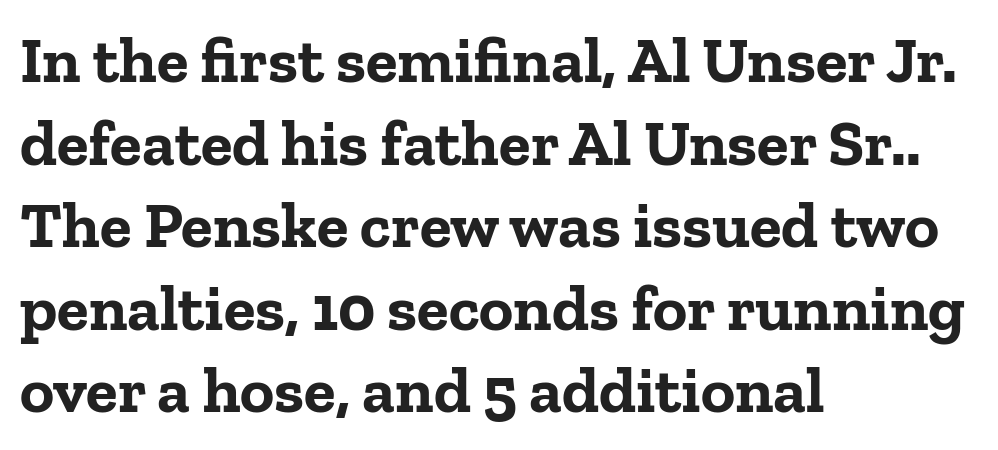
Q: Is the text bold? A: Yes.
Q: Is the text italic (slanted)? A: No, it is upright.
Q: Is the typeface a serif or a sans-serif typeface? A: Serif.
Q: Is the text underlined? A: No.
Q: How is the paragraph aligned? A: Left-aligned.
Q: Is the spacing between letters normal or unusually wide? A: Normal.
Q: Is the spacing between lines tight, normal or loose? A: Normal.
Q: Width (condensed, normal, or wide)? A: Normal.
Q: Stroke contrast? A: Low.
Q: x-height? A: Medium.
Q: Monospaced? A: No.
